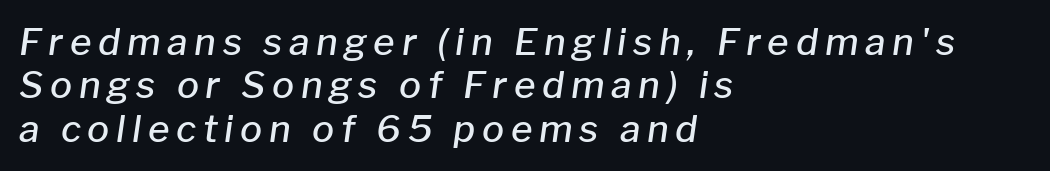
The image shows 37 px semibold type, italic (leaning right); set left-aligned, line spacing 1.17x, not underlined; low stroke contrast and a medium x-height.
